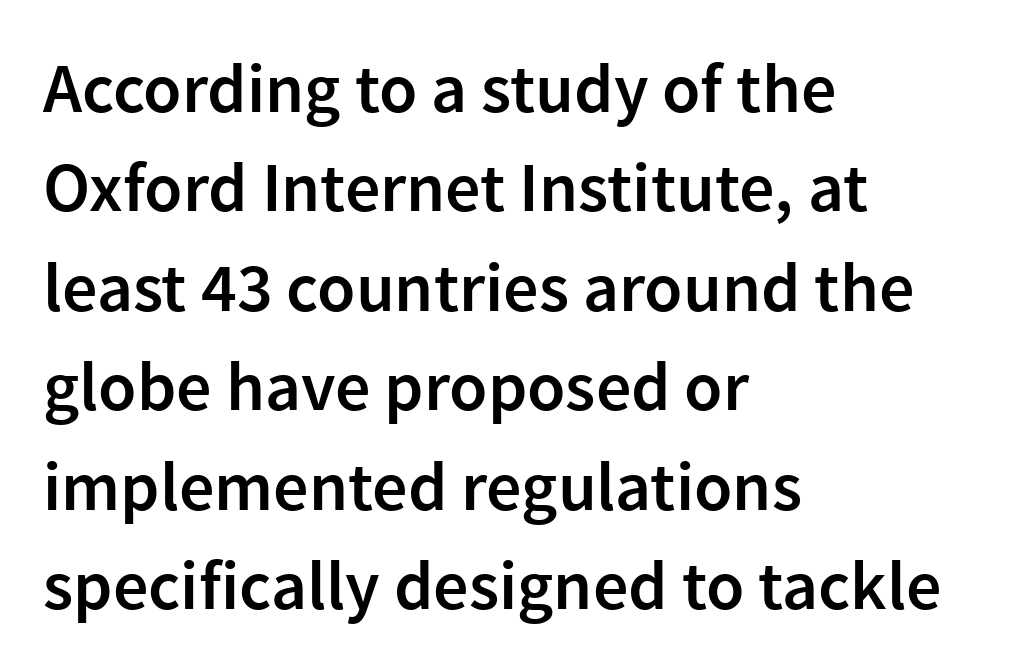
{"serif": "no", "italic": "no", "bold": "semi", "weight": "semibold", "width": "normal", "x_height": "medium", "monospaced": "no", "underline": "no", "align": "left", "line_spacing": "normal", "line_spacing_ratio": 1.42, "letter_spacing": "normal", "letter_spacing_em": 0.0, "glyph_px": 70}
